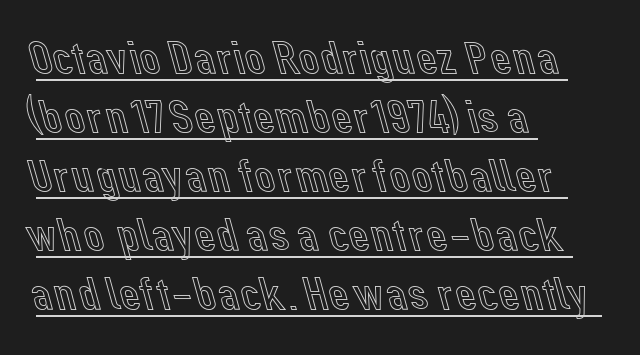
Think of a printed novel: that variable character pitch is what you see here. How would I describe the line gaps? Plain and ordinary. The passage shown has conventional tracking throughout. A classic flush-left, rag-right setting is used for this passage. Underlined type.
